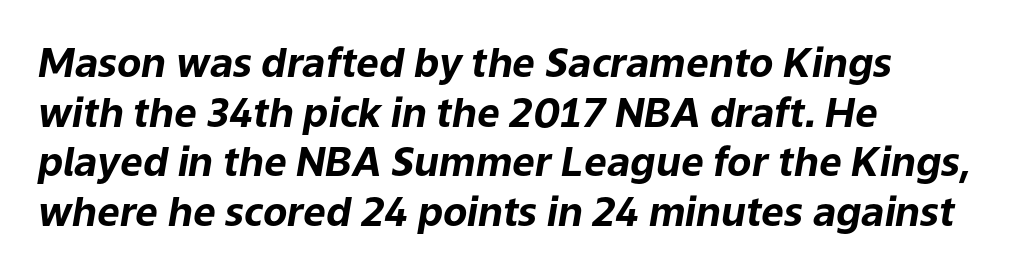
You could not count columns in this text — the font is proportionally spaced. Lines of text with bare space underneath. In terms of weight, the rendering is a true, heavy bold. When letters slant like this, we call the style italic. Notice how the passage keeps a crisp vertical edge on the left only.
